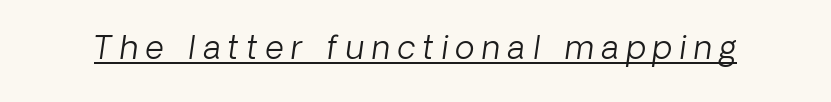
Honestly, the letter spacing is so wide it's the main thing you notice. A quiet, ordinary-to-light weight characterises the typeface. Do the characters align in a grid? No, the font is proportional. The rendered words wear a rule along their underside.
